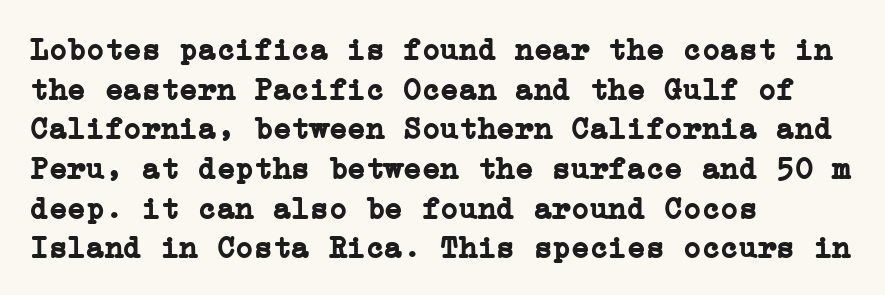
Q: Is the text bold? A: Yes.
Q: Is the text italic (slanted)? A: No, it is upright.
Q: Is the typeface a serif or a sans-serif typeface? A: Serif.
Q: Is the text underlined? A: No.
Q: How is the paragraph aligned? A: Left-aligned.
Q: Is the spacing between letters normal or unusually wide? A: Normal.
Q: Is the spacing between lines tight, normal or loose? A: Normal.
Q: Width (condensed, normal, or wide)? A: Normal.
Q: Stroke contrast? A: Low.
Q: x-height? A: Medium.
